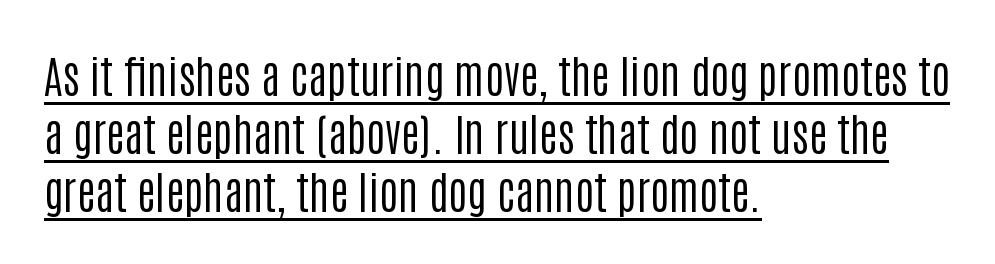
Q: Is the text bold? A: No.
Q: Is the text italic (slanted)? A: No, it is upright.
Q: Is the typeface a serif or a sans-serif typeface? A: Sans-serif.
Q: Is the text underlined? A: Yes.
Q: How is the paragraph aligned? A: Left-aligned.
Q: Is the spacing between letters normal or unusually wide? A: Normal.
Q: Is the spacing between lines tight, normal or loose? A: Normal.
Q: Width (condensed, normal, or wide)? A: Condensed.
Q: Stroke contrast? A: Low.
Q: x-height? A: Large.
Q: Monospaced? A: No.
